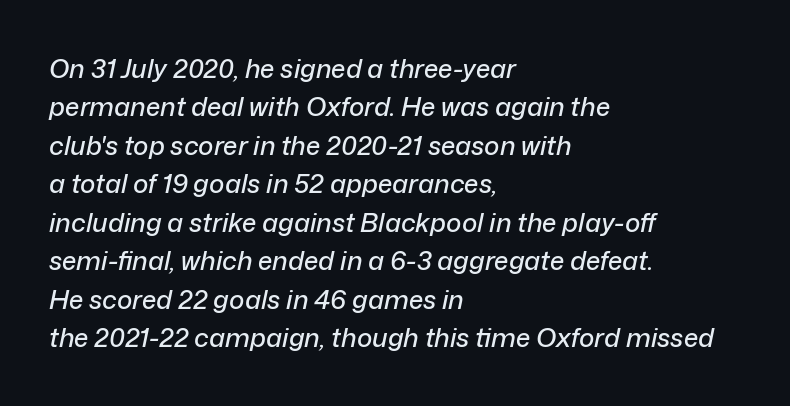
{"italic": "yes", "lean": "right", "slant_degrees": 12, "underline": "no", "align": "left", "line_spacing": "normal", "line_spacing_ratio": 1.48, "letter_spacing": "normal", "letter_spacing_em": 0.0, "glyph_px": 26}
